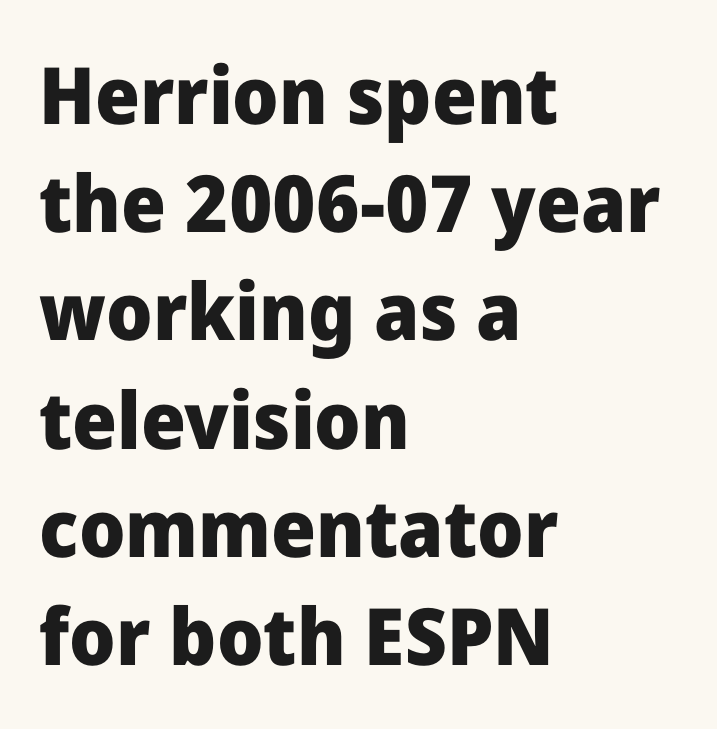
Q: Is the text bold? A: Yes.
Q: Is the text italic (slanted)? A: No, it is upright.
Q: Is the typeface a serif or a sans-serif typeface? A: Sans-serif.
Q: Is the text underlined? A: No.
Q: How is the paragraph aligned? A: Left-aligned.
Q: Is the spacing between letters normal or unusually wide? A: Normal.
Q: Is the spacing between lines tight, normal or loose? A: Normal.
Q: Width (condensed, normal, or wide)? A: Normal.
Q: Stroke contrast? A: Low.
Q: x-height? A: Medium.
Q: Monospaced? A: No.
